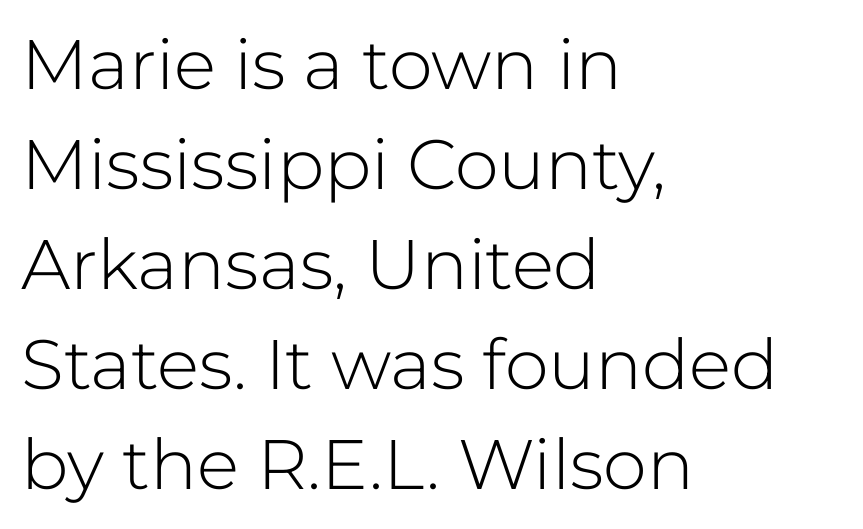
Q: Is the text bold? A: No.
Q: Is the text italic (slanted)? A: No, it is upright.
Q: Is the typeface a serif or a sans-serif typeface? A: Sans-serif.
Q: Is the text underlined? A: No.
Q: How is the paragraph aligned? A: Left-aligned.
Q: Is the spacing between letters normal or unusually wide? A: Normal.
Q: Is the spacing between lines tight, normal or loose? A: Normal.
Q: Width (condensed, normal, or wide)? A: Normal.
Q: Stroke contrast? A: Low.
Q: x-height? A: Medium.
Q: Monospaced? A: No.
